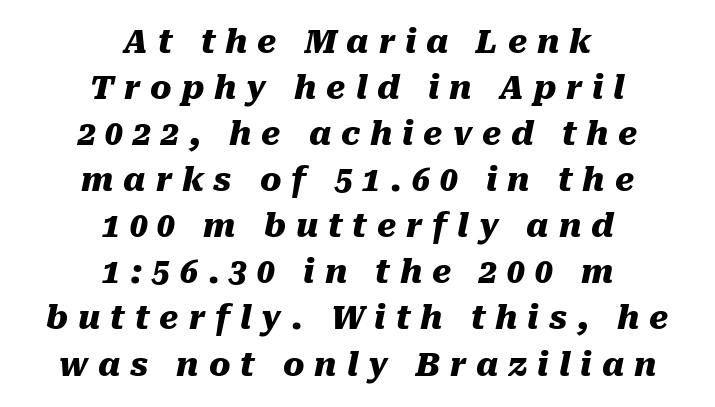
Q: Is the text bold? A: Yes.
Q: Is the text italic (slanted)? A: Yes, it leans right by about 10 degrees.
Q: Is the text underlined? A: No.
Q: How is the paragraph aligned? A: Centered.
Q: Is the spacing between letters normal or unusually wide? A: Unusually wide.
Q: Is the spacing between lines tight, normal or loose? A: Normal.
Q: Width (condensed, normal, or wide)? A: Normal.
Q: Stroke contrast? A: Medium.
Q: x-height? A: Medium.
Q: Monospaced? A: No.
